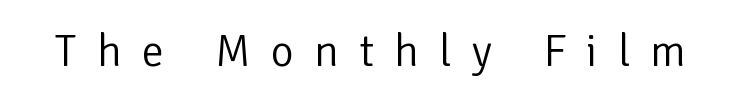
Display-style spreading of the glyphs; the letterfit is very open. The space directly below the letters is spotless. Italic: no, the glyphs are upright roman. Regarding serifs, this sample does without them. These lines are rendered in a variable-pitch font.
